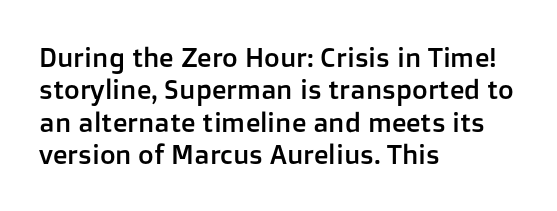
{"italic": "no", "underline": "no", "align": "left", "line_spacing_ratio": 1.2, "letter_spacing": "normal", "letter_spacing_em": 0.0, "glyph_px": 27}
